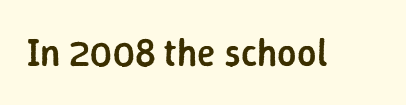
Q: Is the text bold? A: Semi-bold.
Q: Is the text italic (slanted)? A: No, it is upright.
Q: Is the typeface a serif or a sans-serif typeface? A: Sans-serif.
Q: Is the text underlined? A: No.
Q: Is the spacing between letters normal or unusually wide? A: Normal.
Q: Width (condensed, normal, or wide)? A: Normal.
Q: Stroke contrast? A: Low.
Q: x-height? A: Medium.
Q: Monospaced? A: No.
